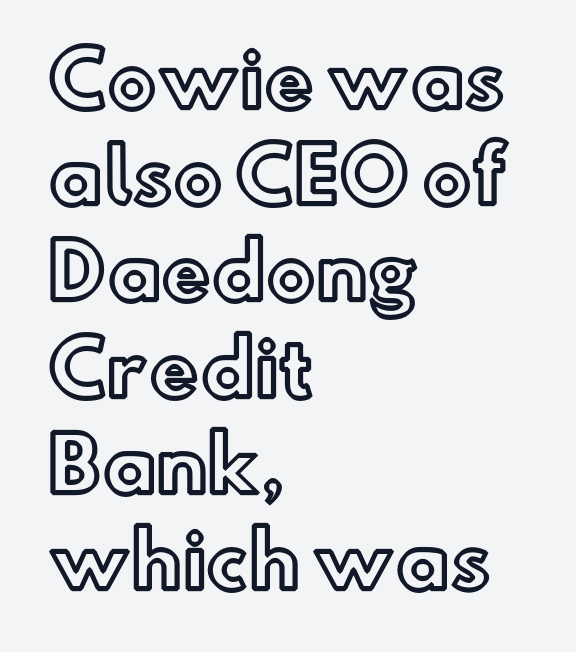
{"italic": "no", "width": "normal", "x_height": "small", "monospaced": "no", "underline": "no", "align": "left", "line_spacing": "normal", "line_spacing_ratio": 1.3, "letter_spacing": "normal", "letter_spacing_em": 0.0, "glyph_px": 74}
